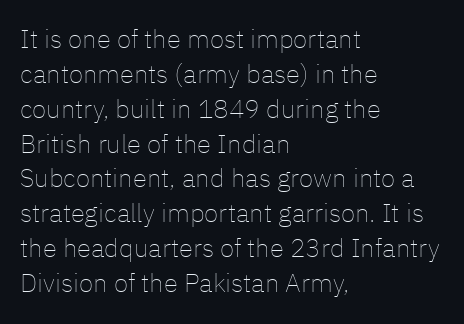
The strip under each line holds only bare page. Short note: letters normally spaced. The axis of the letterforms is exactly vertical. Line spacing here is normal. The rendering anchors every line to the left-hand side.
